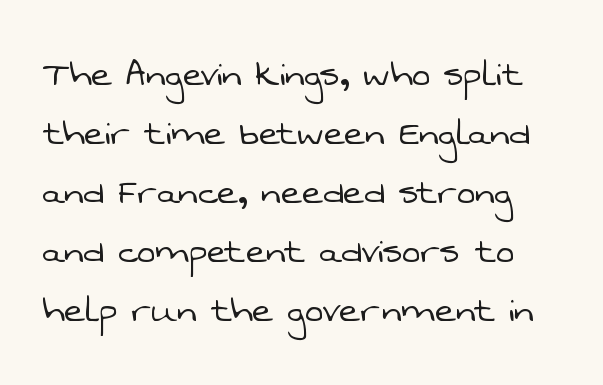
The image shows 44 px light sans-serif type; set normal line spacing (1.34x), normal letter spacing, not underlined; low stroke contrast and a medium x-height.
